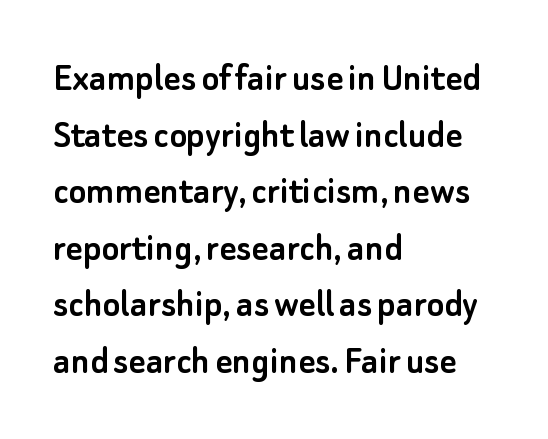
Serifs: no, the terminals of the letterforms are clean. Note the varied advance widths — an 'i' is clearly narrower than an 'm'. Vertical strokes here are truly vertical. Left-aligned paragraph, ragged on the right. Vertically, the passage feels balanced, rows spaced as you'd expect.
